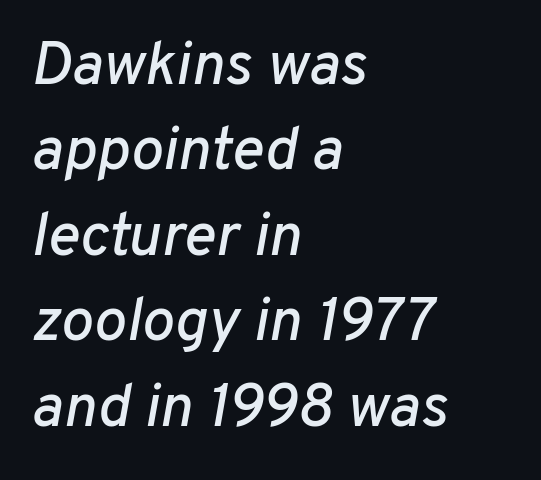
The image shows 61 px text type, italic (leaning right); set left-aligned, normal line spacing (1.4x), normal letter spacing, not underlined; low stroke contrast and a medium x-height.
